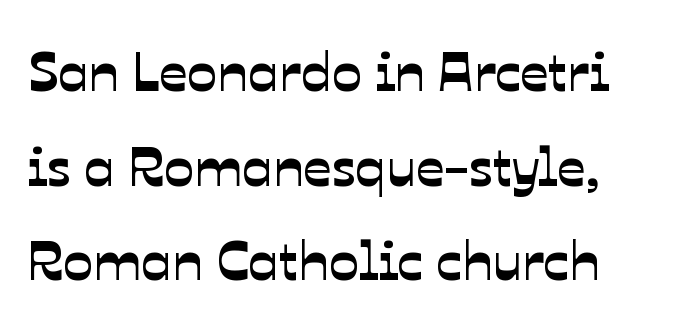
The image shows 56 px sans-serif type; set normal line spacing (1.69x), normal letter spacing, not underlined; low stroke contrast and a medium x-height.
